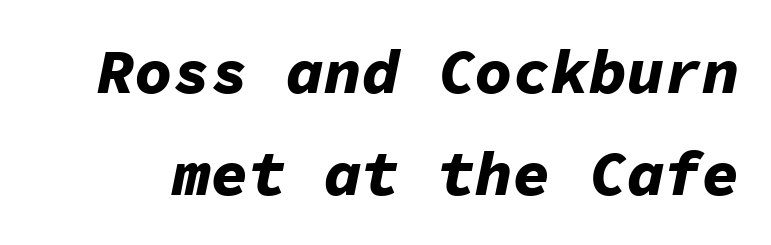
Tracking value appears to be zero — textbook default spacing. Monospaced: the letters line up in strict vertical columns. Descender tails drop into unmarked territory. Characters are canted at an angle relative to the baseline's perpendicular.
